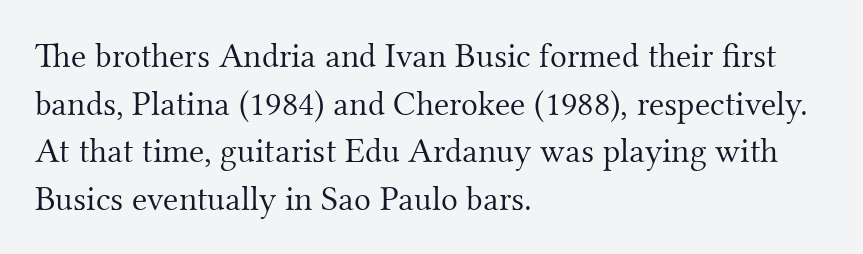
Q: Is the text bold? A: No.
Q: Is the text italic (slanted)? A: No, it is upright.
Q: Is the typeface a serif or a sans-serif typeface? A: Serif.
Q: Is the text underlined? A: No.
Q: How is the paragraph aligned? A: Left-aligned.
Q: Is the spacing between letters normal or unusually wide? A: Normal.
Q: Is the spacing between lines tight, normal or loose? A: Normal.
Q: Width (condensed, normal, or wide)? A: Normal.
Q: Stroke contrast? A: Medium.
Q: x-height? A: Small.
Q: Monospaced? A: No.
